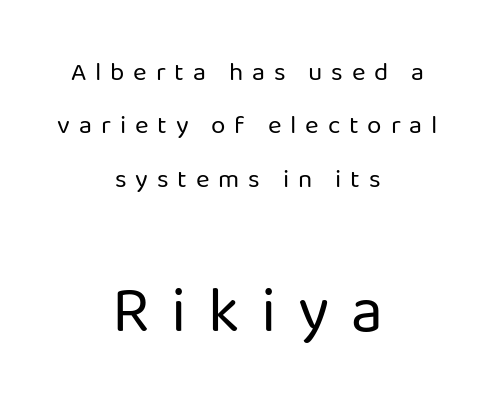
Q: Is the text bold? A: No.
Q: Is the text italic (slanted)? A: No, it is upright.
Q: Is the typeface a serif or a sans-serif typeface? A: Sans-serif.
Q: Is the text underlined? A: No.
Q: How is the paragraph aligned? A: Centered.
Q: Is the spacing between letters normal or unusually wide? A: Unusually wide.
Q: Is the spacing between lines tight, normal or loose? A: Loose.
Q: Which block of text is set in a larger size, the first (top) or the second (bottom)? A: The second (bottom) one.
Q: Width (condensed, normal, or wide)? A: Normal.
Q: Stroke contrast? A: Low.
Q: x-height? A: Medium.
Q: Monospaced? A: No.
